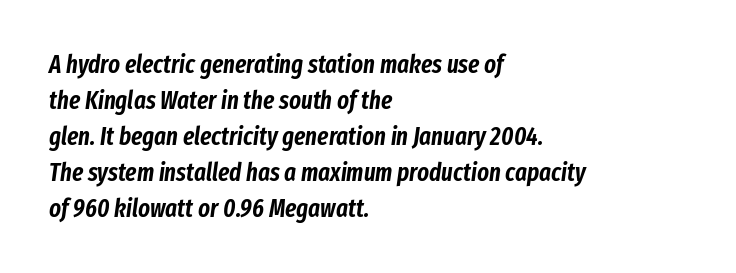
Q: Is the text italic (slanted)? A: Yes, it leans right by about 8 degrees.
Q: Is the text underlined? A: No.
Q: How is the paragraph aligned? A: Left-aligned.
Q: Is the spacing between letters normal or unusually wide? A: Normal.
Q: Is the spacing between lines tight, normal or loose? A: Normal.
